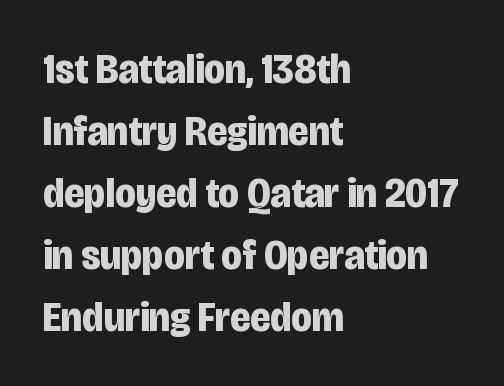
{"serif": "no", "italic": "no", "bold": "yes", "weight": "bold", "width": "condensed", "stroke_contrast": "low", "x_height": "large", "monospaced": "no", "underline": "no", "align": "left", "line_spacing": "normal", "line_spacing_ratio": 1.44, "letter_spacing": "normal", "letter_spacing_em": 0.0, "glyph_px": 43}
